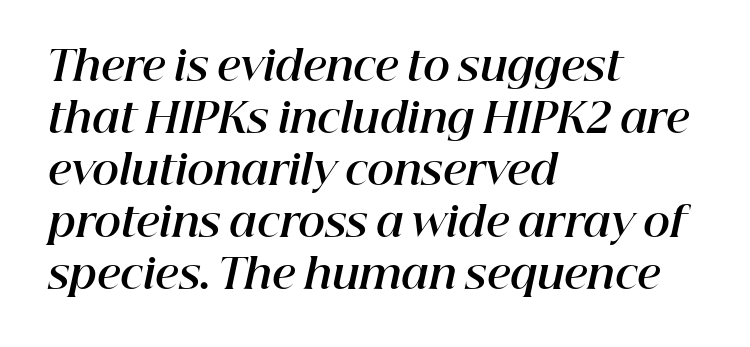
{"italic": "yes", "lean": "right", "slant_degrees": 12, "bold": "yes", "weight": "bold", "width": "normal", "stroke_contrast": "high", "x_height": "medium", "monospaced": "no", "underline": "no", "align": "left", "line_spacing": "normal", "line_spacing_ratio": 1.27, "letter_spacing": "normal", "letter_spacing_em": 0.0, "glyph_px": 41}
